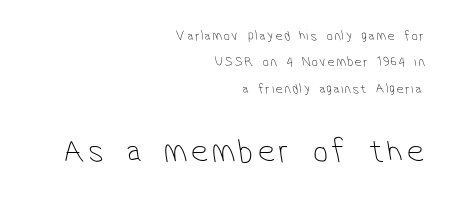
{"serif": "no", "bold": "no", "weight": "thin", "width": "condensed", "stroke_contrast": "low", "x_height": "medium", "monospaced": "no", "underline": "no", "align": "right", "line_spacing_ratio": 1.88, "larger_block": "second", "size_ratio": 2.43, "glyph_px": 34}
